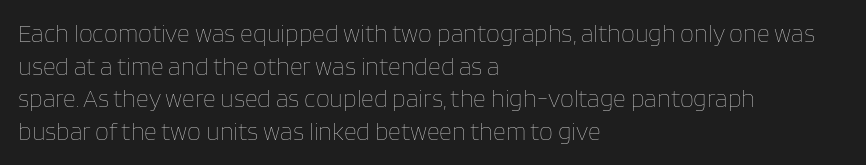
What's the leading like? Ordinary, nothing unusual. The passage shown has conventional tracking throughout. The typography opts for an upright posture over an oblique one. The passage is arranged the way most books set body copy — flush left.
